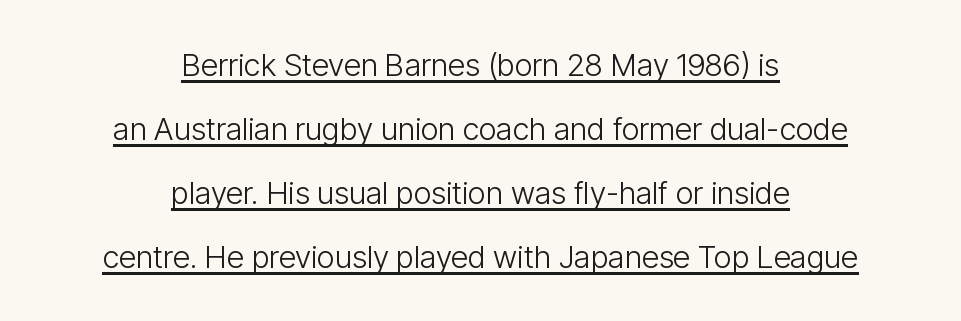
Q: Is the text bold? A: No.
Q: Is the text italic (slanted)? A: No, it is upright.
Q: Is the typeface a serif or a sans-serif typeface? A: Sans-serif.
Q: Is the text underlined? A: Yes.
Q: How is the paragraph aligned? A: Centered.
Q: Is the spacing between letters normal or unusually wide? A: Normal.
Q: Is the spacing between lines tight, normal or loose? A: Loose.
Q: Width (condensed, normal, or wide)? A: Condensed.
Q: Stroke contrast? A: Low.
Q: x-height? A: Medium.
Q: Monospaced? A: No.
